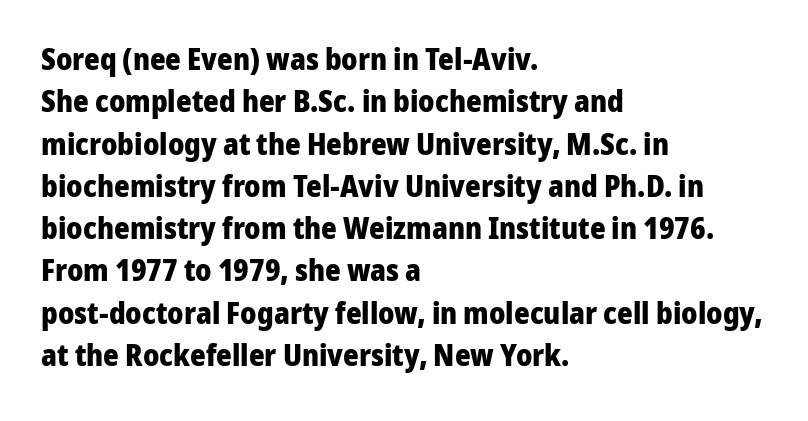
Q: Is the text bold? A: Yes.
Q: Is the text italic (slanted)? A: No, it is upright.
Q: Is the typeface a serif or a sans-serif typeface? A: Sans-serif.
Q: Is the text underlined? A: No.
Q: How is the paragraph aligned? A: Left-aligned.
Q: Is the spacing between letters normal or unusually wide? A: Normal.
Q: Is the spacing between lines tight, normal or loose? A: Normal.
Q: Width (condensed, normal, or wide)? A: Normal.
Q: Stroke contrast? A: Low.
Q: x-height? A: Medium.
Q: Monospaced? A: No.
